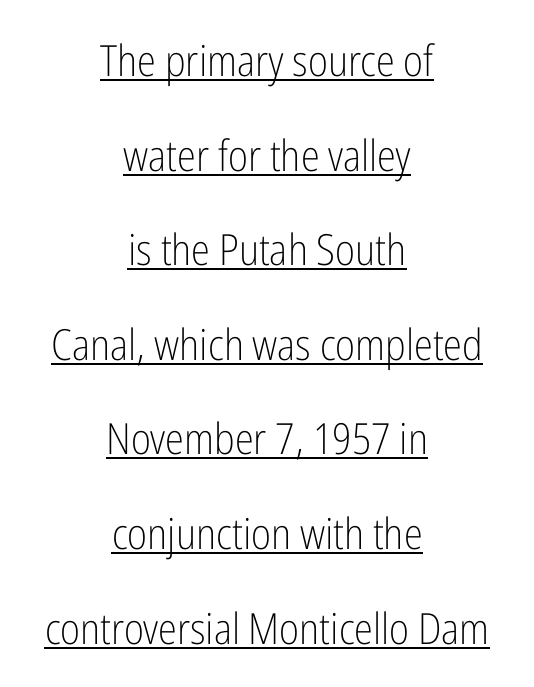
The passage shown is typeset with a sans-serif family. Is the type heavy? It reads as light-to-regular instead. Here the designer chose a conventional face with non-uniform glyph widths. Does the lettering tilt? It doesn't — this is upright.
